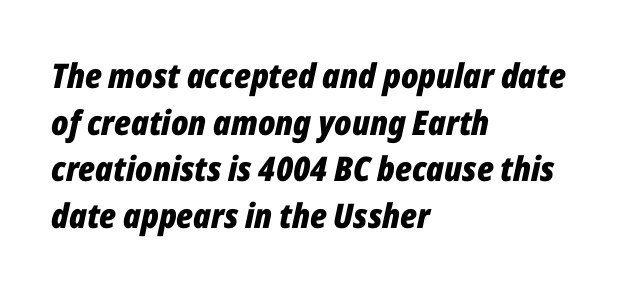
Q: Is the text bold? A: Yes.
Q: Is the text italic (slanted)? A: Yes, it leans right by about 12 degrees.
Q: Is the text underlined? A: No.
Q: How is the paragraph aligned? A: Left-aligned.
Q: Is the spacing between letters normal or unusually wide? A: Normal.
Q: Is the spacing between lines tight, normal or loose? A: Normal.
Q: Width (condensed, normal, or wide)? A: Condensed.
Q: Stroke contrast? A: Low.
Q: x-height? A: Medium.
Q: Monospaced? A: No.
